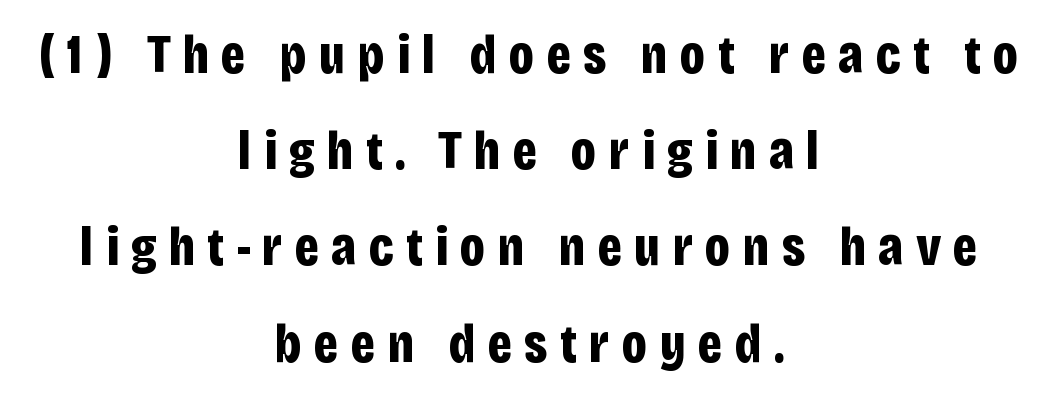
{"serif": "no", "italic": "no", "bold": "yes", "weight": "bold", "width": "condensed", "stroke_contrast": "low", "x_height": "large", "monospaced": "no", "underline": "no", "align": "center", "line_spacing_ratio": 1.75, "letter_spacing": "wide", "letter_spacing_em": 0.22, "glyph_px": 55}
